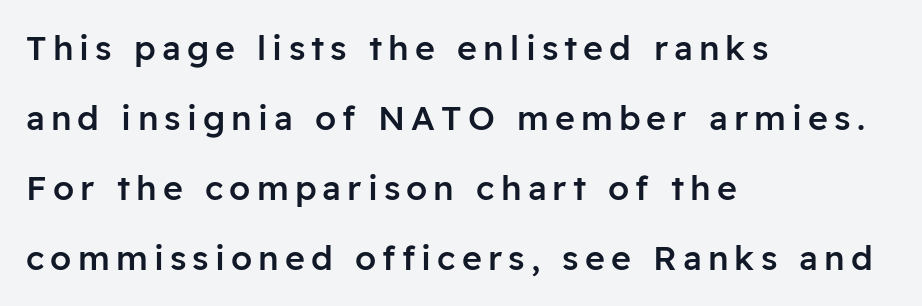
Each letter keeps its own natural width here, so spacing adapts to shape. Examine the stroke ends and you'll find no serifs. The setting favours the left margin, as ordinary paragraphs usually do. The strokes are fattened partway — semibold, not bold. Anything drawn beneath the words? Only blank space.
